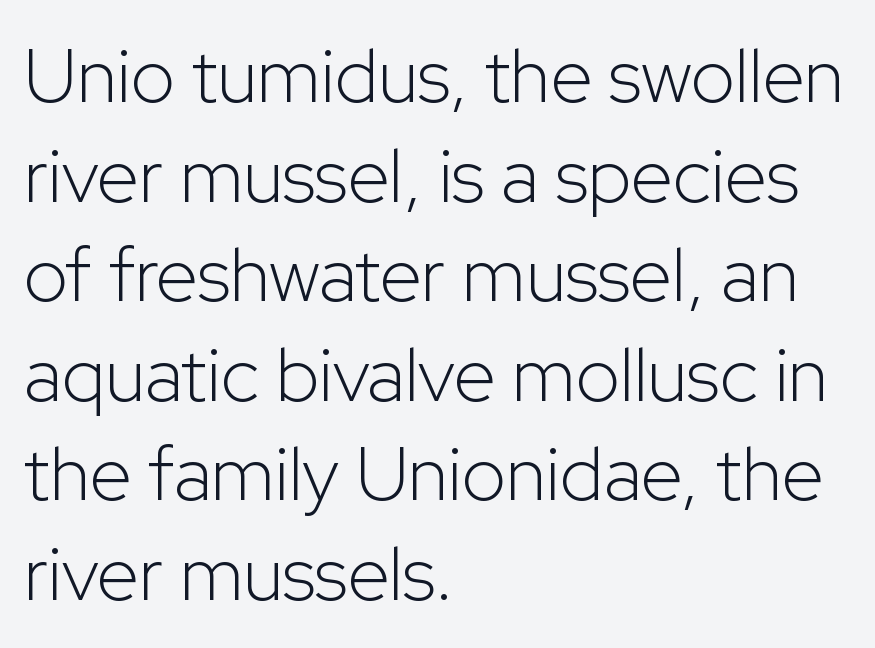
The image shows 76 px light sans-serif type, upright; set left-aligned, normal line spacing (1.31x), normal letter spacing, not underlined; low stroke contrast and a medium x-height.
